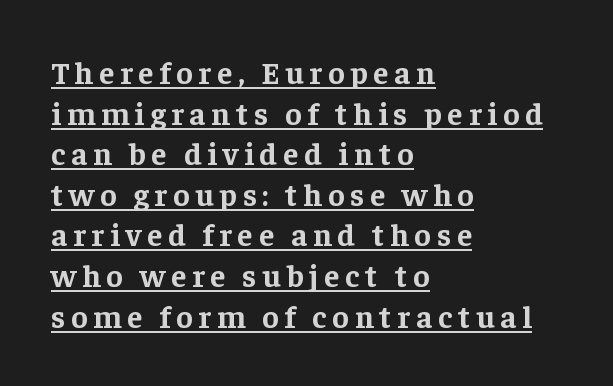
{"serif": "yes", "italic": "no", "bold": "yes", "weight": "bold", "width": "normal", "stroke_contrast": "low", "x_height": "medium", "monospaced": "no", "underline": "yes", "align": "left", "line_spacing": "normal", "line_spacing_ratio": 1.31, "glyph_px": 31}
